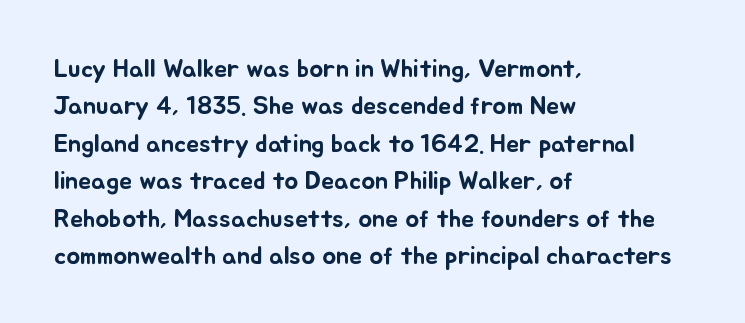
The image shows 26 px text type, upright; set left-aligned, normal line spacing (1.44x), normal letter spacing, not underlined.
